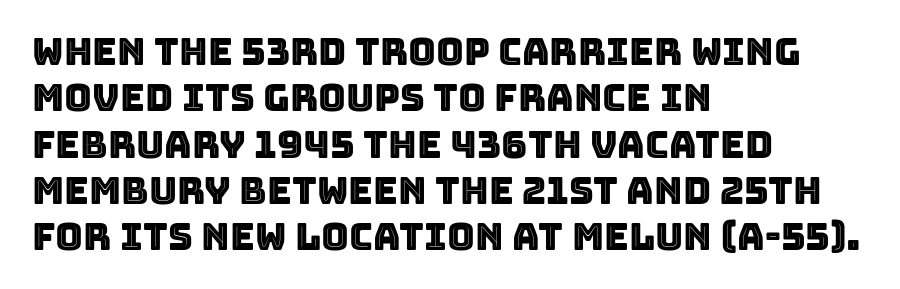
The glyphs are unaccompanied by any horizontal stroke below them. Left-aligned paragraph, ragged on the right. This sample uses plain, unmodified letter spacing. Characters remain perfectly vertical along every line.
